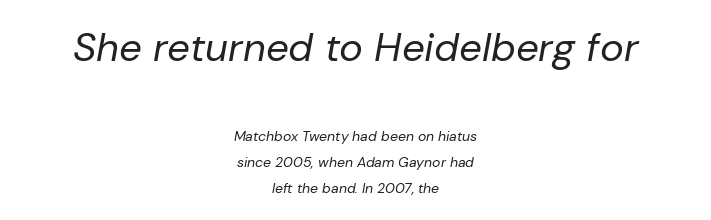
{"italic": "yes", "lean": "right", "slant_degrees": 10, "bold": "no", "weight": "regular", "width": "normal", "stroke_contrast": "low", "x_height": "medium", "monospaced": "no", "underline": "no", "align": "center", "line_spacing_ratio": 1.86, "letter_spacing": "normal", "letter_spacing_em": 0.0, "larger_block": "first", "size_ratio": 2.86, "glyph_px": 40}
